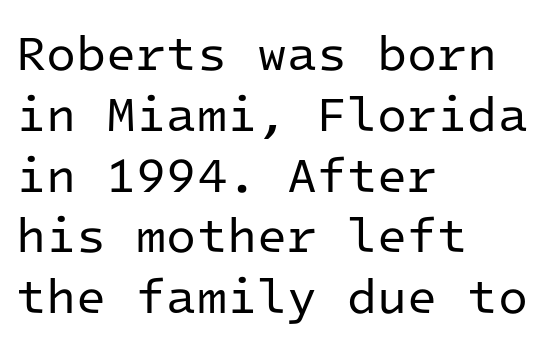
Q: Is the text bold? A: No.
Q: Is the text italic (slanted)? A: No, it is upright.
Q: Is the typeface a serif or a sans-serif typeface? A: Sans-serif.
Q: Is the text underlined? A: No.
Q: How is the paragraph aligned? A: Left-aligned.
Q: Is the spacing between letters normal or unusually wide? A: Normal.
Q: Width (condensed, normal, or wide)? A: Normal.
Q: Stroke contrast? A: Low.
Q: x-height? A: Medium.
Q: Monospaced? A: Yes.
